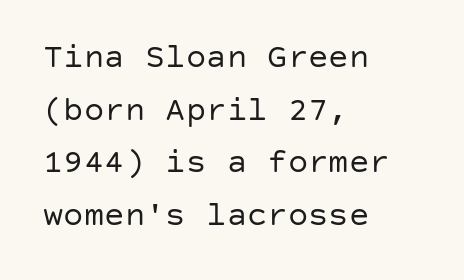
The image shows 34 px regular-weight sans-serif type, upright; set left-aligned, normal line spacing (1.55x), normal letter spacing, not underlined; low stroke contrast and a large x-height.
